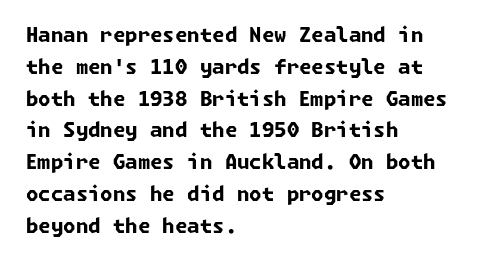
Students, this is bold: see how much ink each stroke carries. The letterforms sit shoulder to shoulder at normal distance. Does the copy run flush right? No — it runs flush left. Bare-footed words on every line.
